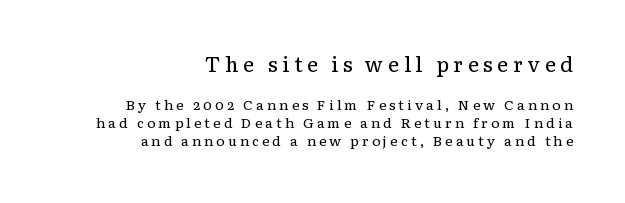
Descenders are the only things crossing below the line. Style check: upright. Scale decreases going downward across the two blocks. Casual observation: everything's shoved over to the right. The passage shown is not bold in any degree.
